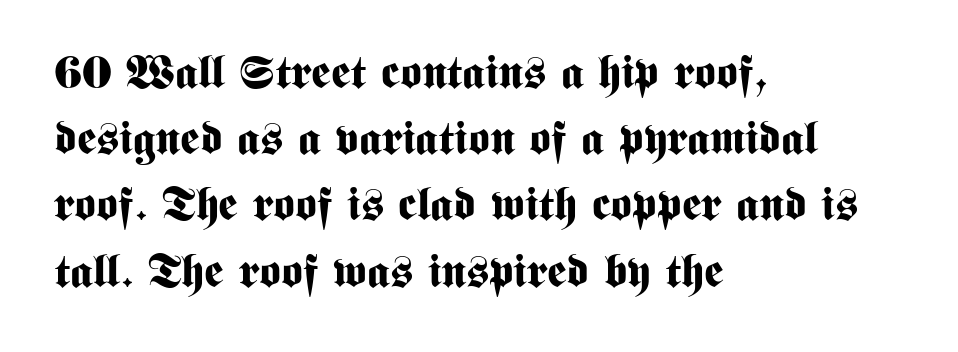
Q: Is the text bold? A: Yes.
Q: Is the text italic (slanted)? A: No, it is upright.
Q: Is the typeface a serif or a sans-serif typeface? A: Sans-serif.
Q: Is the text underlined? A: No.
Q: How is the paragraph aligned? A: Left-aligned.
Q: Is the spacing between letters normal or unusually wide? A: Normal.
Q: Is the spacing between lines tight, normal or loose? A: Normal.
Q: Width (condensed, normal, or wide)? A: Condensed.
Q: Stroke contrast? A: Medium.
Q: x-height? A: Medium.
Q: Monospaced? A: No.
